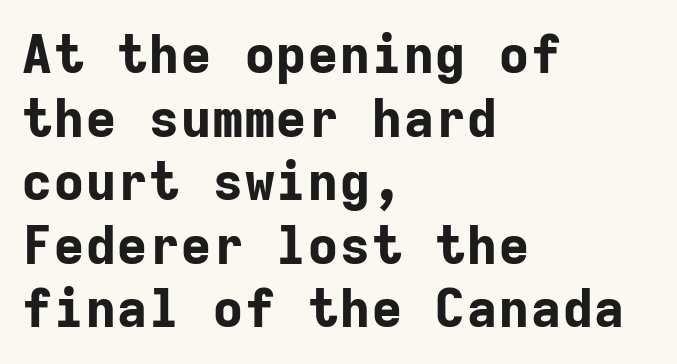
When letters stand straight like this, we call the style roman or upright. Glance below the letters and you will spot only blank space. Its strokes are broad and dark, the hallmark of bold type. The lines in this sample share a left origin and differ only in where they stop. A typesetter would call this zero additional tracking. Do the characters align in a grid? Yes, the font is monospaced.
